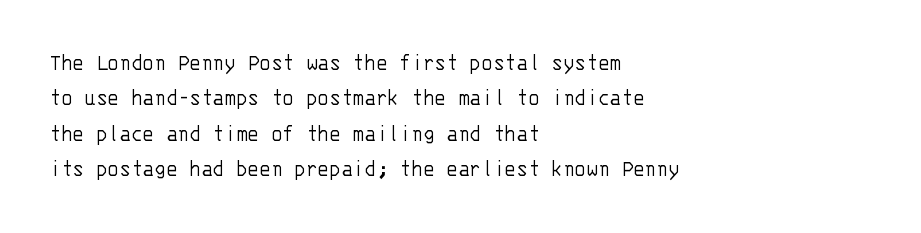
Tracking value appears to be zero — textbook default spacing. Posture: straight, roman, zero tilt. Leftover space on each line is placed entirely after the last word. This is not heavy type; no bold has been used.
